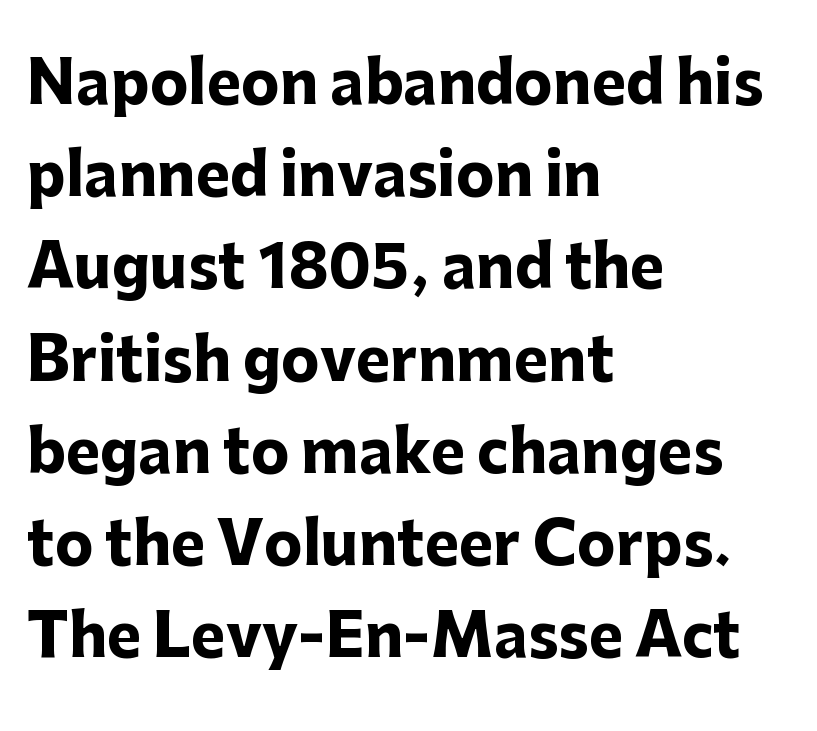
The image shows 58 px heavy sans-serif type, upright; set left-aligned, normal line spacing (1.59x), normal letter spacing, not underlined; low stroke contrast and a medium x-height.
